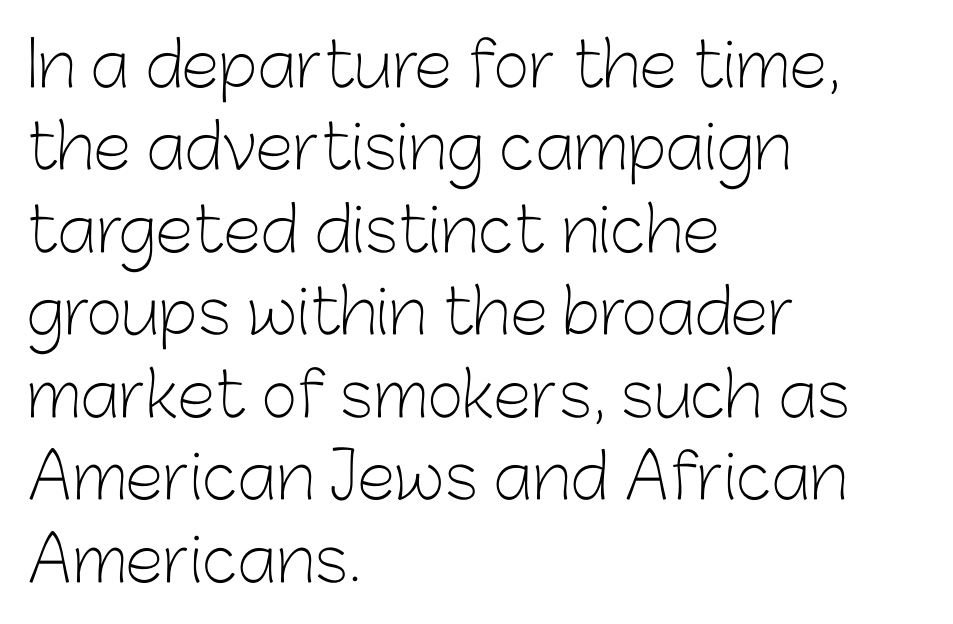
{"serif": "no", "italic": "no", "bold": "no", "weight": "light", "width": "normal", "stroke_contrast": "low", "x_height": "medium", "monospaced": "no", "underline": "no", "align": "left", "line_spacing": "normal", "line_spacing_ratio": 1.33, "letter_spacing": "normal", "letter_spacing_em": 0.0, "glyph_px": 62}
